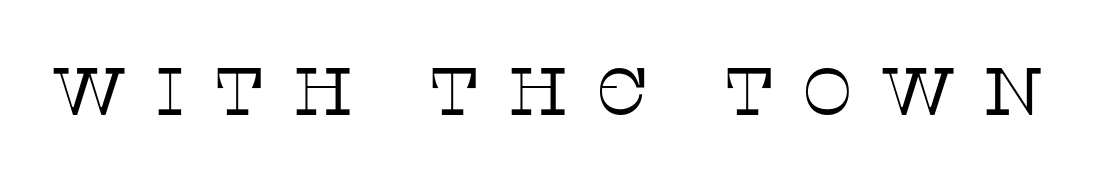
{"serif": "yes", "italic": "no", "bold": "no", "weight": "thin", "width": "normal", "stroke_contrast": "low", "x_height": "large", "monospaced": "no", "underline": "no", "letter_spacing": "wide", "letter_spacing_em": 0.4, "glyph_px": 67}
